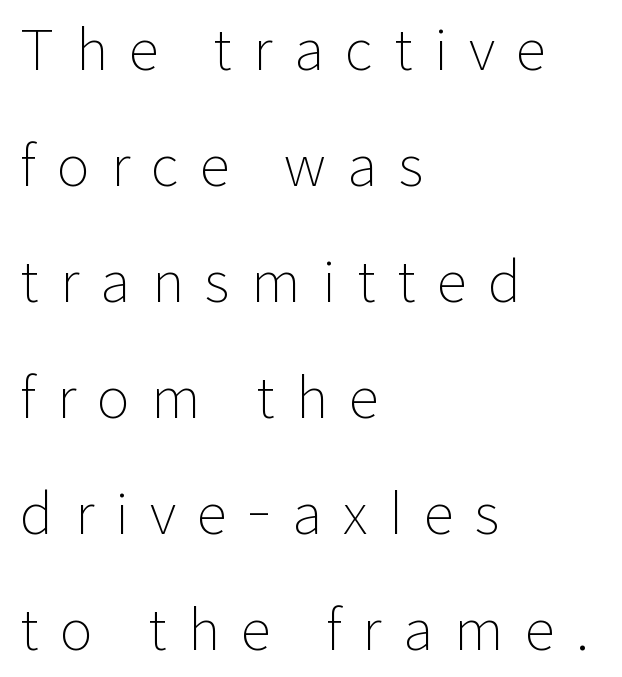
Q: Is the text bold? A: No.
Q: Is the text italic (slanted)? A: No, it is upright.
Q: Is the typeface a serif or a sans-serif typeface? A: Sans-serif.
Q: Is the text underlined? A: No.
Q: How is the paragraph aligned? A: Left-aligned.
Q: Is the spacing between letters normal or unusually wide? A: Unusually wide.
Q: Is the spacing between lines tight, normal or loose? A: Loose.
Q: Width (condensed, normal, or wide)? A: Normal.
Q: Stroke contrast? A: Low.
Q: x-height? A: Medium.
Q: Monospaced? A: No.
